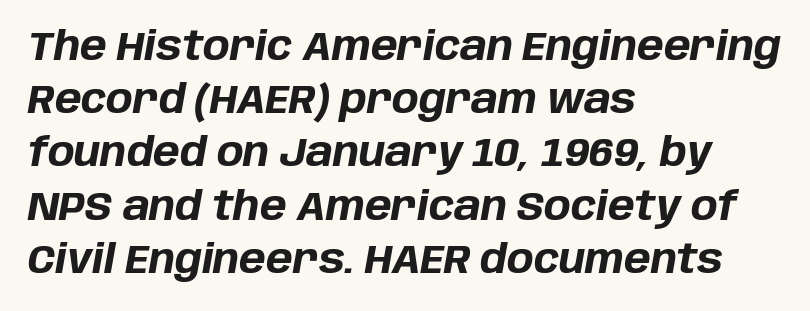
The passage shown leans; its letterforms are oblique. The paragraph has a hard left edge and a soft right edge. Spacing between characters is what you'd get straight out of the box. The glyphs are unaccompanied by any horizontal stroke below them. A typesetter would call this proportional, since set widths differ per character.
